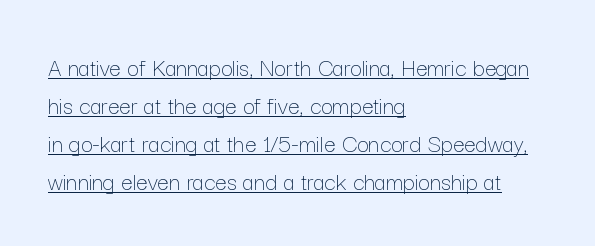
Q: Is the text bold? A: No.
Q: Is the text italic (slanted)? A: No, it is upright.
Q: Is the text underlined? A: Yes.
Q: How is the paragraph aligned? A: Left-aligned.
Q: Is the spacing between letters normal or unusually wide? A: Normal.
Q: Is the spacing between lines tight, normal or loose? A: Normal.
